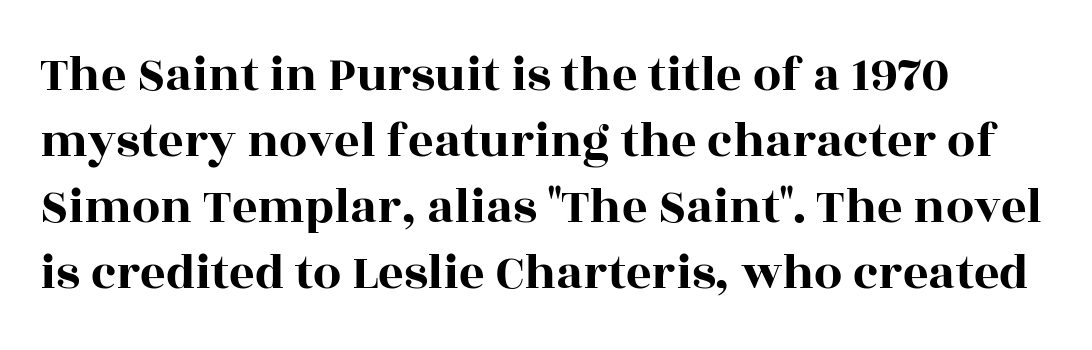
{"serif": "yes", "italic": "no", "width": "wide", "x_height": "large", "monospaced": "no", "underline": "no", "align": "left", "line_spacing": "normal", "line_spacing_ratio": 1.32, "letter_spacing": "normal", "letter_spacing_em": 0.0, "glyph_px": 50}
